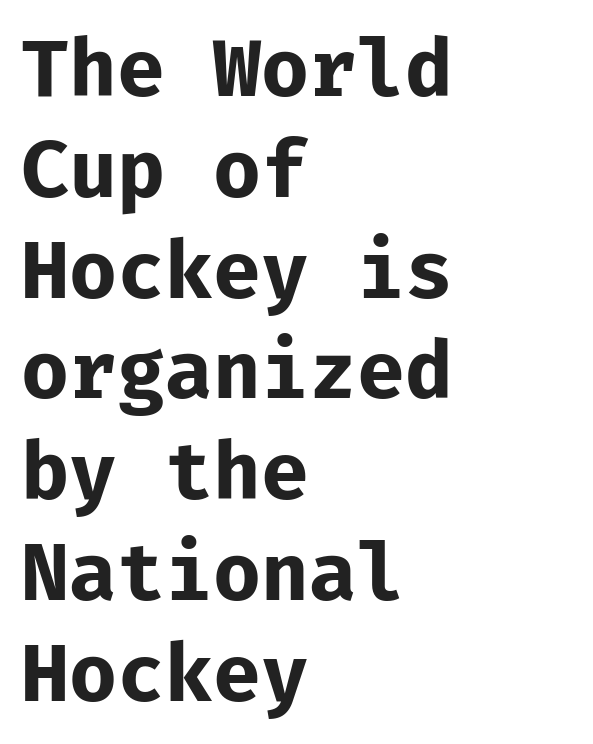
Q: Is the text bold? A: Yes.
Q: Is the text italic (slanted)? A: No, it is upright.
Q: Is the typeface a serif or a sans-serif typeface? A: Sans-serif.
Q: Is the text underlined? A: No.
Q: How is the paragraph aligned? A: Left-aligned.
Q: Is the spacing between letters normal or unusually wide? A: Normal.
Q: Is the spacing between lines tight, normal or loose? A: Normal.
Q: Width (condensed, normal, or wide)? A: Normal.
Q: Stroke contrast? A: Low.
Q: x-height? A: Medium.
Q: Monospaced? A: Yes.
